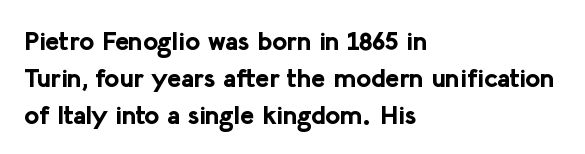
The image shows 26 px bold type, upright; set left-aligned, normal line spacing (1.42x), normal letter spacing, not underlined.
